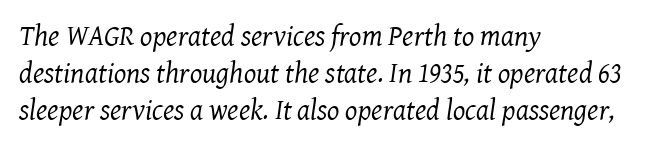
The image shows 29 px regular-weight serif type, italic (leaning right); set left-aligned, normal line spacing (1.27x), normal letter spacing, not underlined; medium stroke contrast and a medium x-height.
